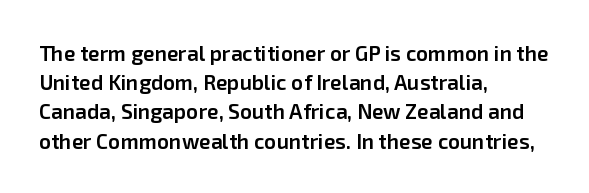
The face used here is a semibold: visibly heavier than regular, lighter than bold. Italic? Not at all — the glyphs are vertical. Default kerning and tracking; the words read as compact shapes. The paragraph shown leans on its left margin. Clear beneath every line of the passage.
